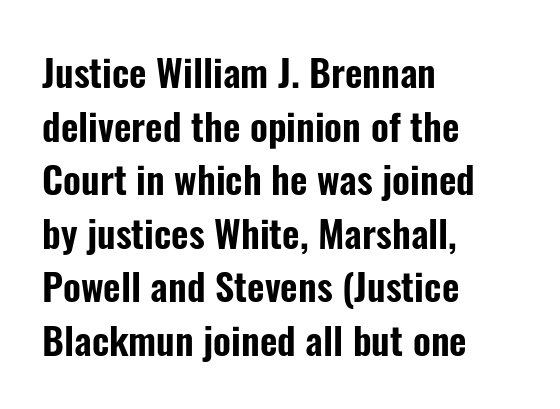
{"serif": "no", "italic": "no", "width": "condensed", "stroke_contrast": "low", "x_height": "medium", "monospaced": "no", "underline": "no", "align": "left", "line_spacing": "normal", "line_spacing_ratio": 1.41, "letter_spacing": "normal", "letter_spacing_em": 0.0, "glyph_px": 38}
